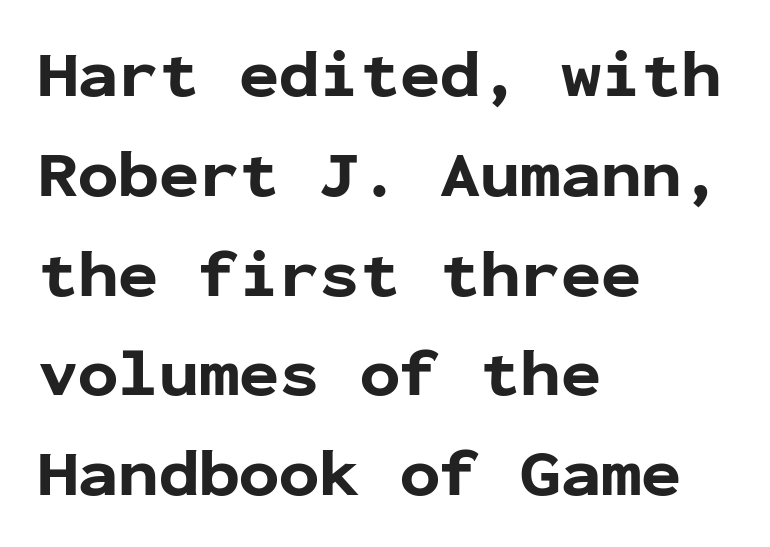
The image shows 67 px bold sans-serif type, upright, monospaced; set left-aligned, normal line spacing (1.49x), normal letter spacing, not underlined; low stroke contrast and a medium x-height.
